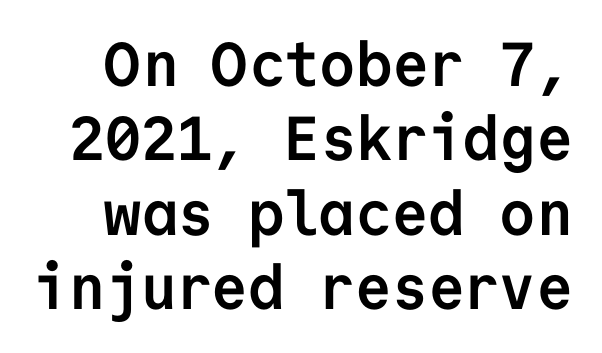
{"serif": "no", "italic": "no", "bold": "yes", "weight": "semibold", "width": "normal", "stroke_contrast": "low", "x_height": "medium", "monospaced": "yes", "underline": "no", "line_spacing_ratio": 1.2, "letter_spacing": "normal", "letter_spacing_em": 0.0, "glyph_px": 62}
